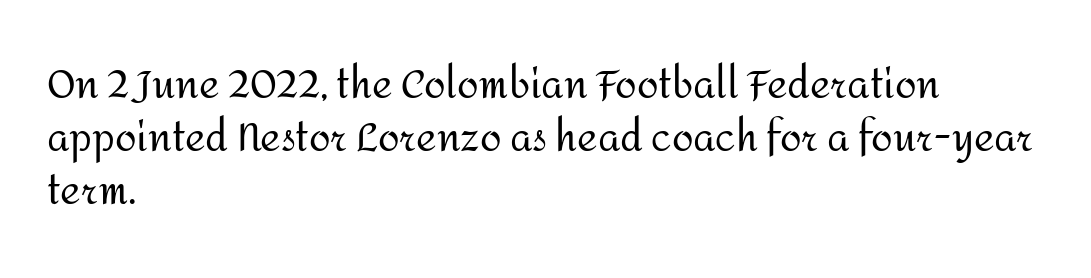
Where is the straight margin? On the left. Note the varied advance widths — an 'i' is clearly narrower than an 'm'. The passage shown has conventional tracking throughout. This is sans-serif lettering, the kind often seen on screens and signage.
